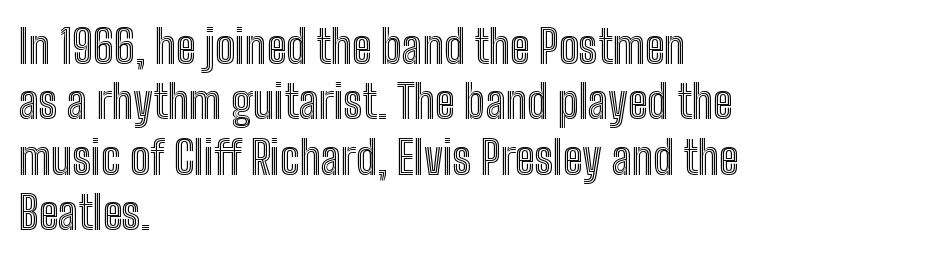
Q: Is the text italic (slanted)? A: No, it is upright.
Q: Is the text underlined? A: No.
Q: How is the paragraph aligned? A: Left-aligned.
Q: Is the spacing between letters normal or unusually wide? A: Normal.
Q: Width (condensed, normal, or wide)? A: Condensed.
Q: x-height? A: Medium.
Q: Monospaced? A: No.
